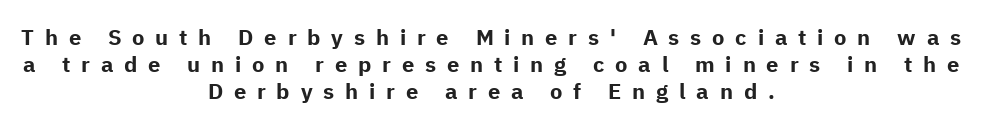
Q: Is the text bold? A: Yes.
Q: Is the text italic (slanted)? A: No, it is upright.
Q: Is the text underlined? A: No.
Q: How is the paragraph aligned? A: Centered.
Q: Is the spacing between letters normal or unusually wide? A: Unusually wide.
